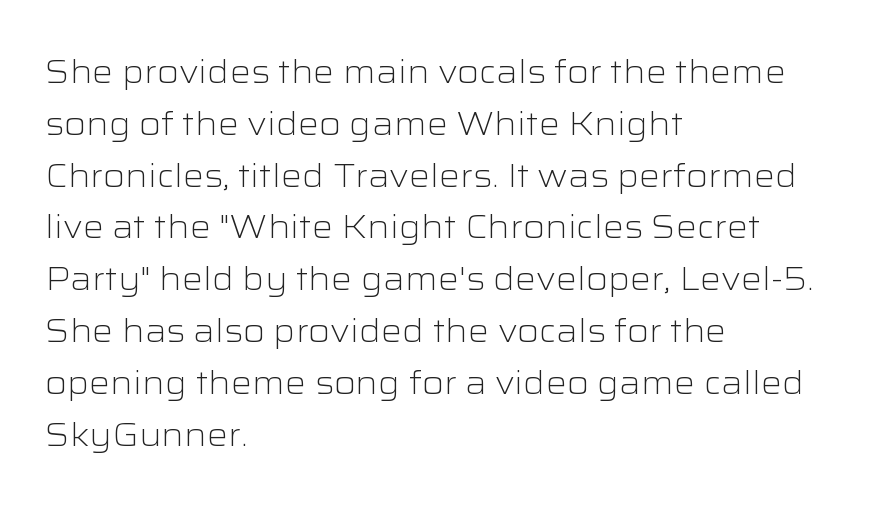
The image shows 33 px light, wide sans-serif type, upright; set left-aligned, normal line spacing (1.57x), normal letter spacing, not underlined; low stroke contrast and a medium x-height.
